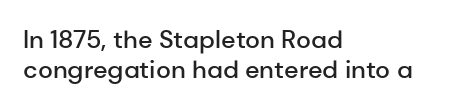
{"italic": "no", "bold": "semi", "underline": "no", "align": "left", "line_spacing_ratio": 1.2, "letter_spacing": "normal", "letter_spacing_em": 0.0, "glyph_px": 25}
